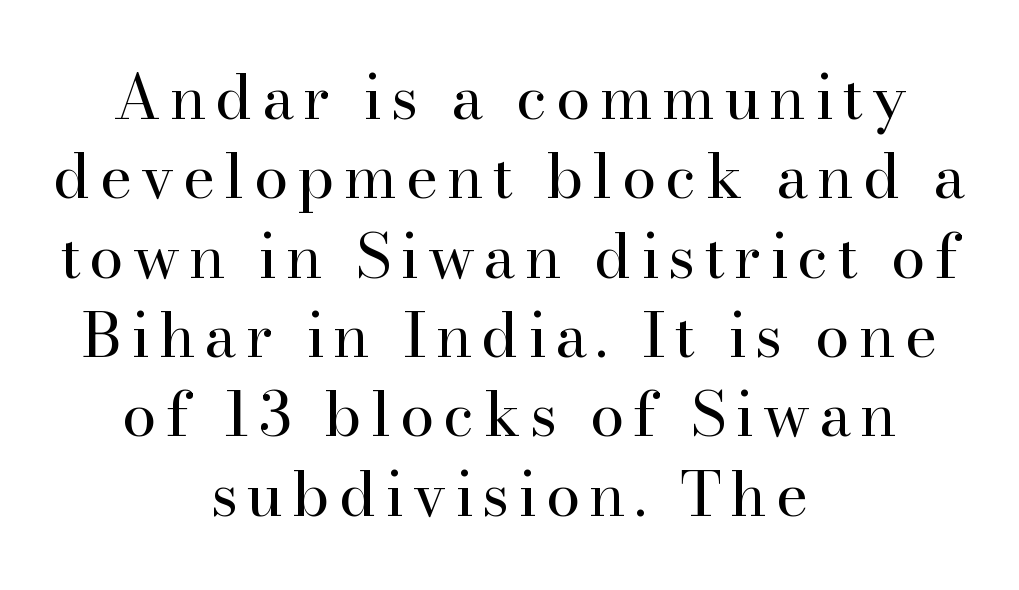
The image shows 62 px regular-weight serif type, upright; set centered, normal line spacing (1.28x), not underlined; high stroke contrast and a small x-height.
